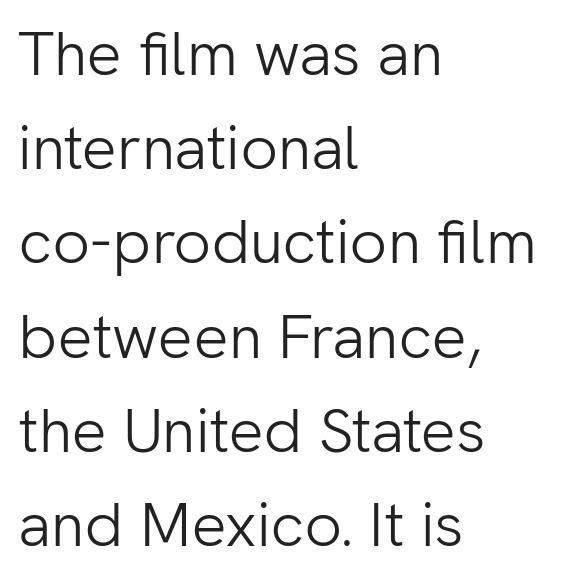
{"serif": "no", "italic": "no", "bold": "no", "weight": "light", "width": "normal", "stroke_contrast": "low", "x_height": "medium", "monospaced": "no", "underline": "no", "align": "left", "line_spacing": "normal", "line_spacing_ratio": 1.52, "letter_spacing": "normal", "letter_spacing_em": 0.0, "glyph_px": 62}
